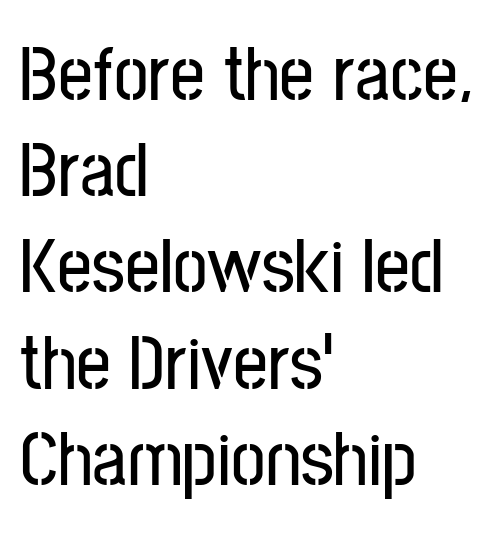
The image shows 77 px condensed sans-serif type, upright; set left-aligned, normal line spacing (1.25x), normal letter spacing, not underlined; low stroke contrast and a medium x-height.
